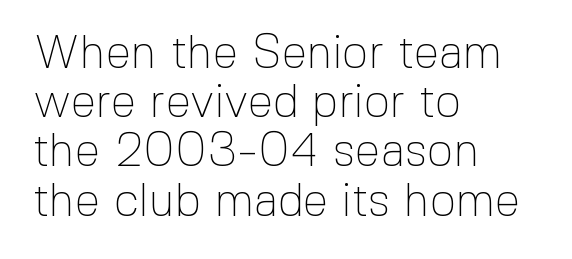
The image shows 46 px thin sans-serif type, upright; set left-aligned, tight line spacing (1.07x), normal letter spacing, not underlined; a medium x-height.
